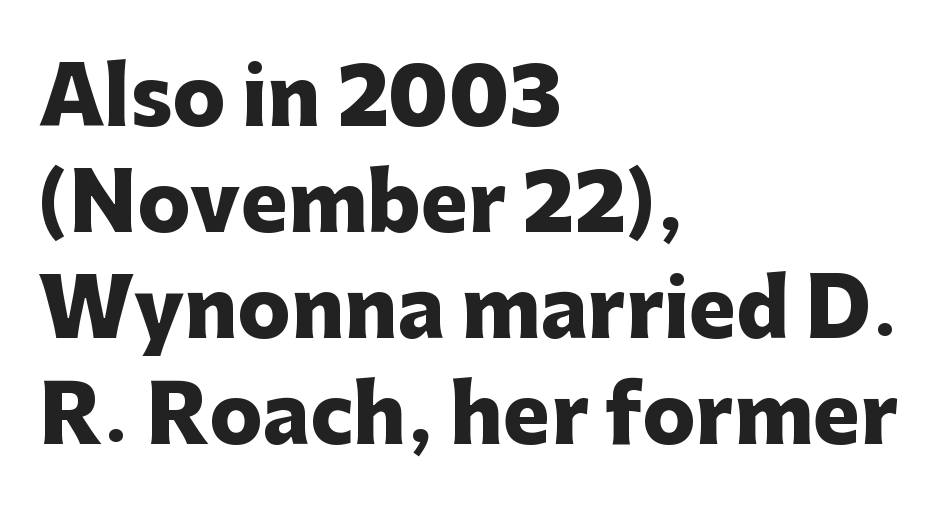
The image shows 79 px heavy sans-serif type, upright; set left-aligned, normal line spacing (1.34x), normal letter spacing, not underlined; low stroke contrast and a medium x-height.
